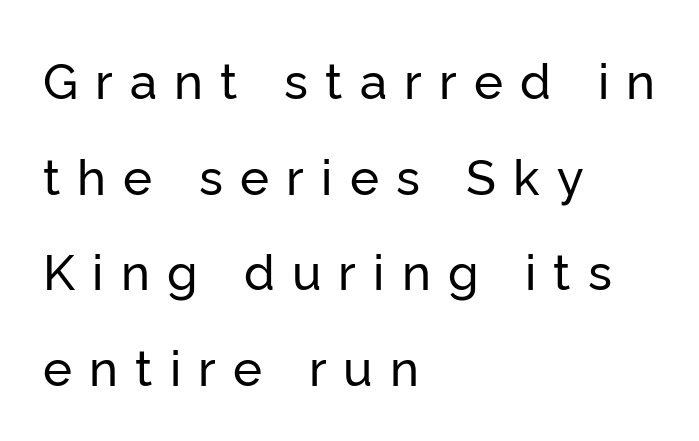
The image shows 49 px sans-serif type, upright; set left-aligned, loose line spacing (1.95x), unusually wide letter spacing (+0.35 em), not underlined; low stroke contrast and a medium x-height.
